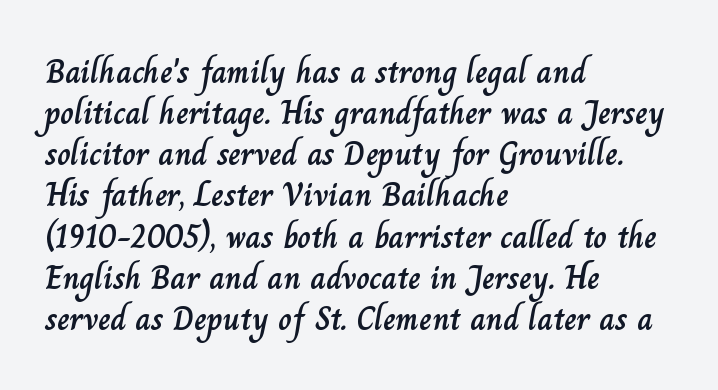
Q: Is the text italic (slanted)? A: Yes.
Q: Is the text underlined? A: No.
Q: How is the paragraph aligned? A: Left-aligned.
Q: Is the spacing between letters normal or unusually wide? A: Normal.
Q: Width (condensed, normal, or wide)? A: Normal.
Q: Stroke contrast? A: Low.
Q: x-height? A: Small.
Q: Monospaced? A: No.
